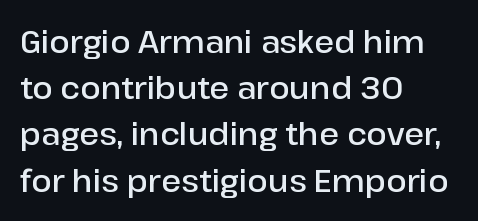
Q: Is the text bold? A: Semi-bold.
Q: Is the text italic (slanted)? A: No, it is upright.
Q: Is the typeface a serif or a sans-serif typeface? A: Sans-serif.
Q: Is the text underlined? A: No.
Q: How is the paragraph aligned? A: Left-aligned.
Q: Is the spacing between letters normal or unusually wide? A: Normal.
Q: Is the spacing between lines tight, normal or loose? A: Normal.
Q: Width (condensed, normal, or wide)? A: Normal.
Q: Stroke contrast? A: Low.
Q: x-height? A: Medium.
Q: Monospaced? A: No.
